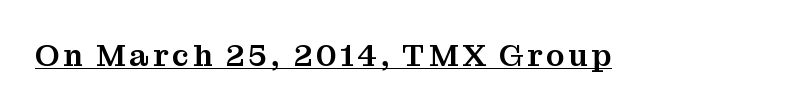
The image shows 31 px serif type, upright; set underlined; medium stroke contrast and a medium x-height.
